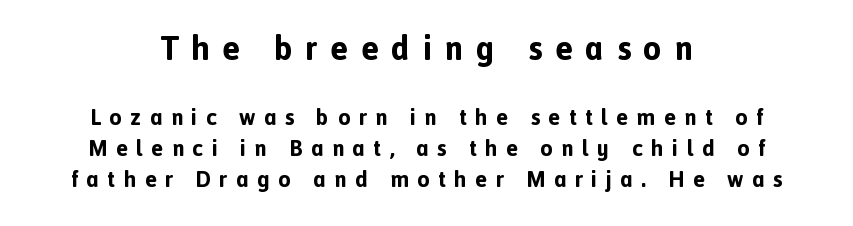
{"serif": "no", "italic": "no", "bold": "yes", "weight": "bold", "width": "normal", "x_height": "medium", "monospaced": "no", "underline": "no", "align": "center", "line_spacing": "normal", "line_spacing_ratio": 1.41, "letter_spacing": "wide", "letter_spacing_em": 0.39, "larger_block": "first", "size_ratio": 1.5, "glyph_px": 33}
